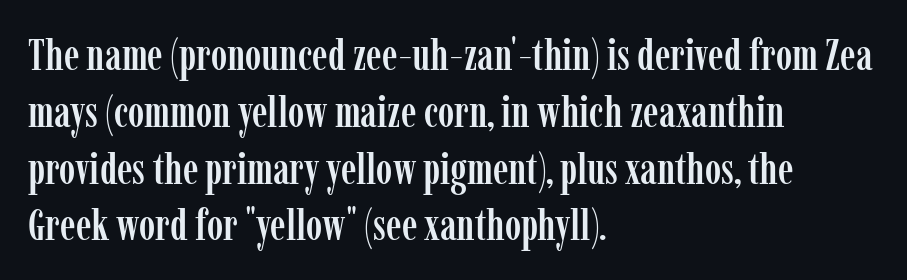
{"serif": "yes", "italic": "no", "width": "condensed", "stroke_contrast": "low", "x_height": "medium", "monospaced": "no", "underline": "no", "align": "left", "line_spacing": "normal", "line_spacing_ratio": 1.29, "letter_spacing": "normal", "letter_spacing_em": 0.0, "glyph_px": 44}
